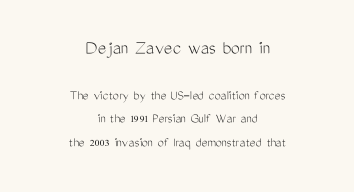
{"italic": "no", "bold": "no", "underline": "no", "align": "center", "line_spacing": "normal", "line_spacing_ratio": 1.69, "letter_spacing": "normal", "letter_spacing_em": 0.0, "larger_block": "first", "size_ratio": 1.43, "glyph_px": 20}
